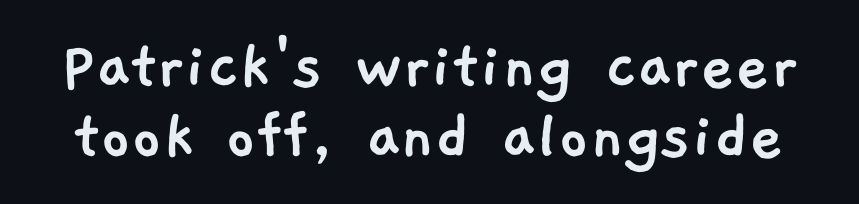
The image shows 74 px sans-serif type; set tight line spacing (0.95x), normal letter spacing, not underlined; low stroke contrast and a medium x-height.
